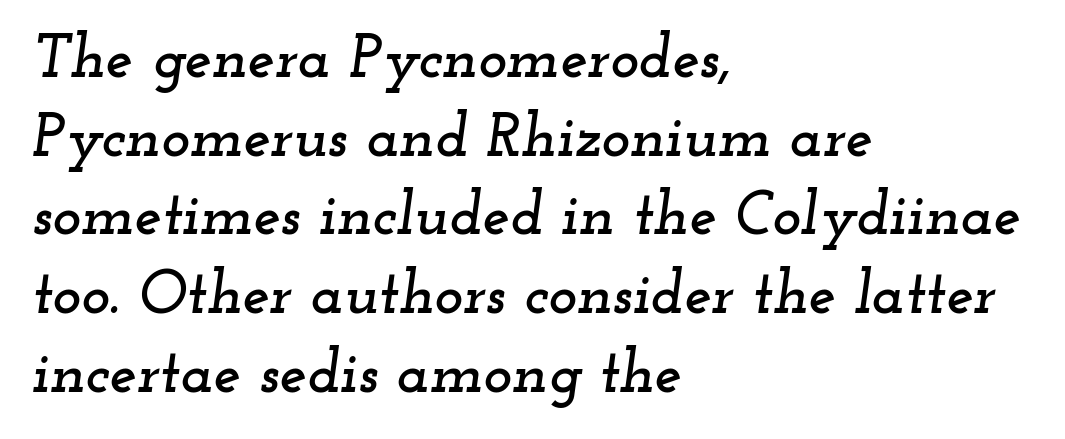
Q: Is the text italic (slanted)? A: Yes, it leans right by about 12 degrees.
Q: Is the typeface a serif or a sans-serif typeface? A: Serif.
Q: Is the text underlined? A: No.
Q: How is the paragraph aligned? A: Left-aligned.
Q: Is the spacing between letters normal or unusually wide? A: Normal.
Q: Is the spacing between lines tight, normal or loose? A: Normal.
Q: Width (condensed, normal, or wide)? A: Wide.
Q: Stroke contrast? A: Low.
Q: x-height? A: Small.
Q: Monospaced? A: No.
